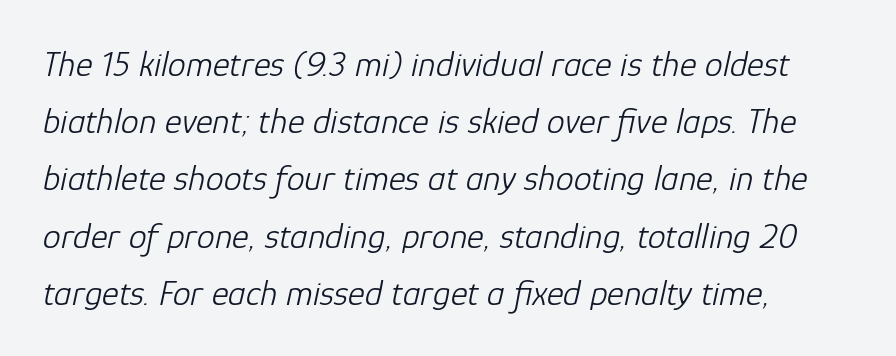
{"italic": "yes", "lean": "right", "slant_degrees": 12, "bold": "no", "weight": "light", "width": "normal", "stroke_contrast": "low", "x_height": "medium", "monospaced": "no", "underline": "no", "align": "left", "line_spacing": "normal", "line_spacing_ratio": 1.59, "letter_spacing": "normal", "letter_spacing_em": 0.0, "glyph_px": 36}
